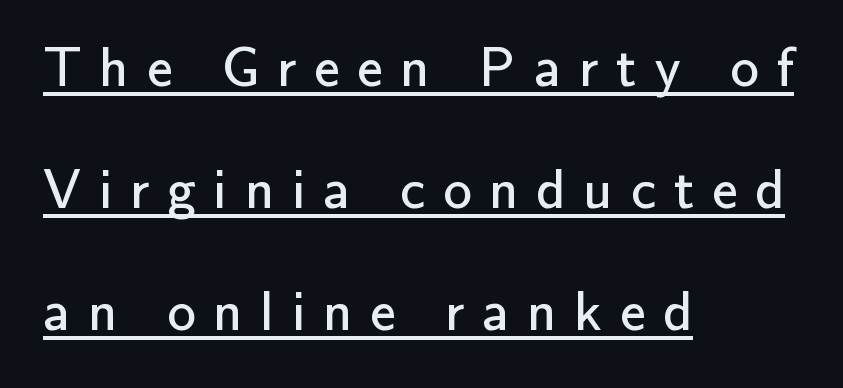
The image shows 57 px regular-weight sans-serif type, upright; set left-aligned, loose line spacing (2.14x), unusually wide letter spacing (+0.31 em), underlined; low stroke contrast and a small x-height.
